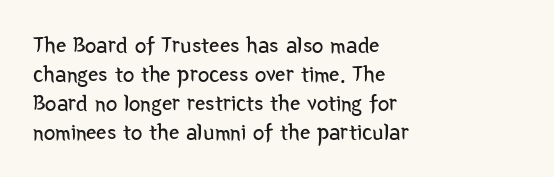
A typesetter would call this zero additional tracking. If you drew a line through each stem, it would be perfectly vertical. This block has exactly the height ordinary leading produces. Teacher's note: observe the even left margin — that is flush-left alignment. The area under the type is left untouched. This is not heavy type; no bold has been used.
